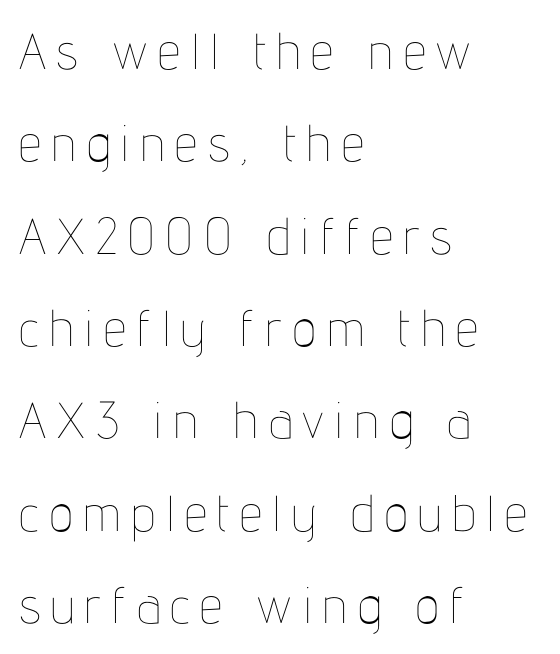
The image shows 51 px thin, condensed type, upright; set left-aligned, line spacing 1.81x, unusually wide letter spacing (+0.2 em), not underlined; low stroke contrast and a medium x-height.
